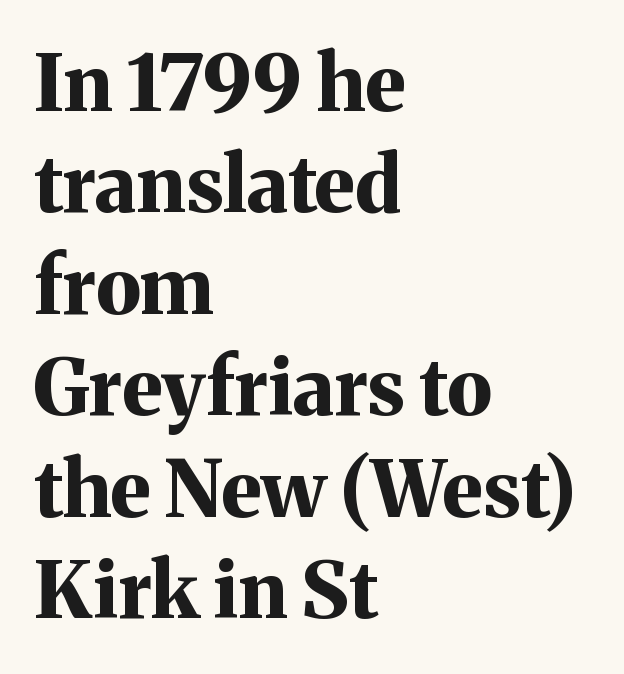
Nope, not italic — everything's standing straight. Serifs: yes, visible at the terminals of the letterforms. Inter-character spacing is left at the font's built-in metrics. Regular leading.
